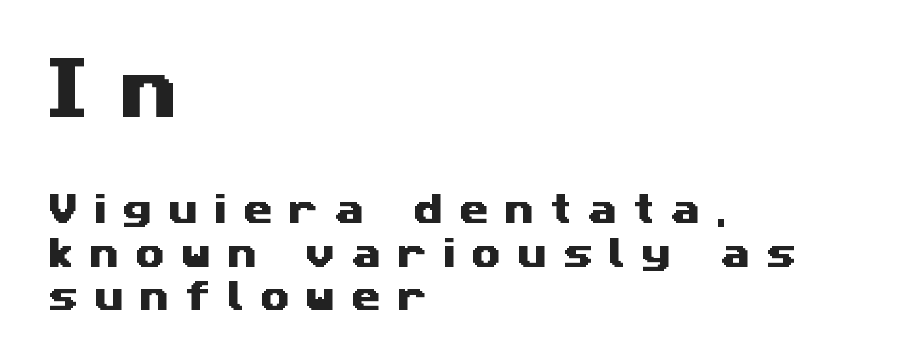
Each word looks stretched out because of the extra space between its letters. Leading: standard. The passage shown is typed in a proportional face where columns would drift. The font family rendered here belongs to the sans-serif group. In CSS terms this would be text-align: left.
